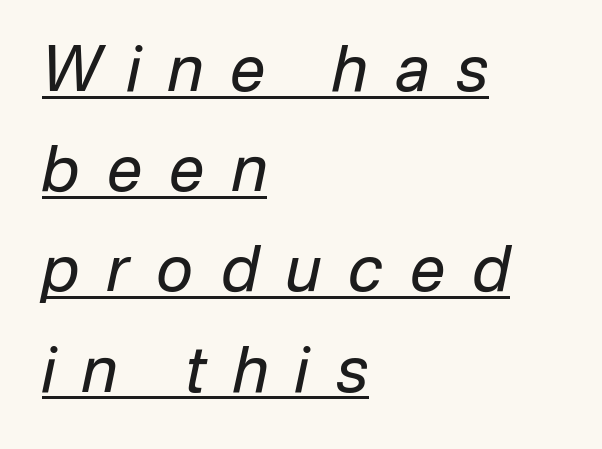
{"italic": "yes", "lean": "right", "slant_degrees": 12, "bold": "no", "weight": "regular", "width": "normal", "stroke_contrast": "low", "x_height": "medium", "monospaced": "no", "underline": "yes", "align": "left", "line_spacing": "normal", "line_spacing_ratio": 1.59, "letter_spacing": "wide", "letter_spacing_em": 0.43, "glyph_px": 63}
